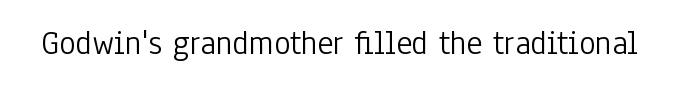
The image shows 34 px light, condensed sans-serif type, upright; set normal letter spacing, not underlined; low stroke contrast and a medium x-height.
